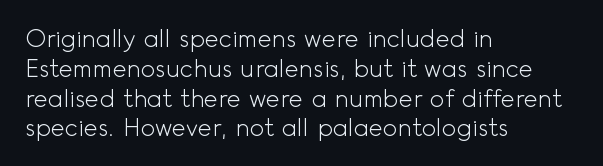
The image shows 24 px text type, upright; set left-aligned, line spacing 1.24x, normal letter spacing, not underlined.
